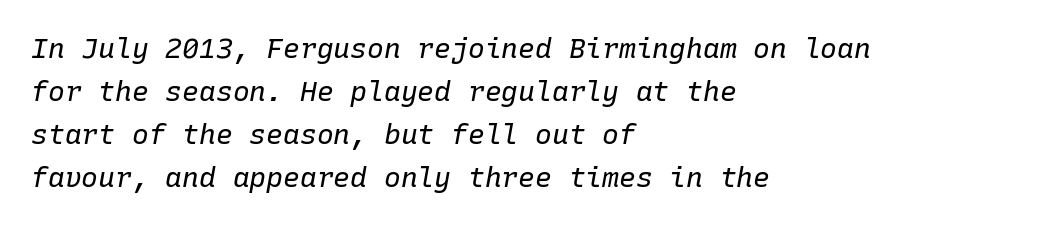
Each row of text sits above clean, open space. Tracking value appears to be zero — textbook default spacing. The rendering uses a moderate line-height, typical for paragraphs. Italic? Definitely — the glyphs are oblique. Notice how the passage keeps a crisp vertical edge on the left only.
